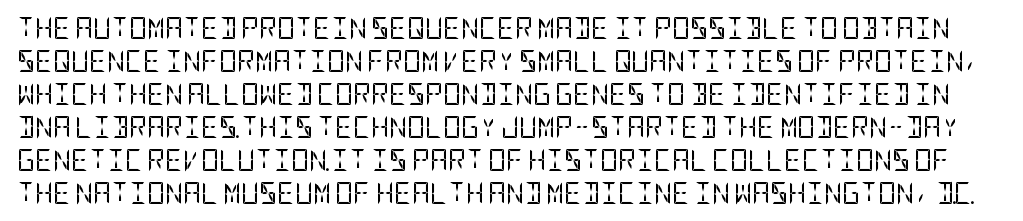
The image shows 22 px text type, upright; set normal line spacing (1.5x), normal letter spacing, not underlined.
